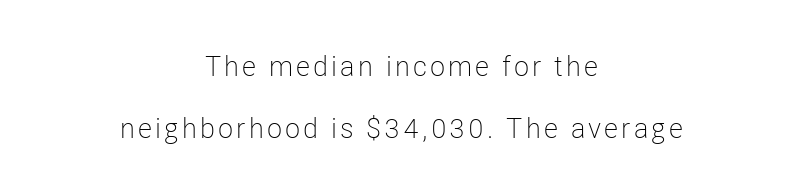
The image shows 28 px light, condensed sans-serif type, upright; set centered, loose line spacing (2.22x), not underlined; low stroke contrast and a medium x-height.
